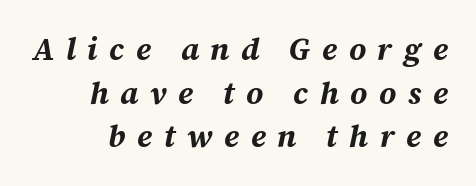
The image shows 31 px bold type, italic (leaning right); set normal line spacing (1.41x), unusually wide letter spacing (+0.37 em), not underlined; medium stroke contrast and a medium x-height.
